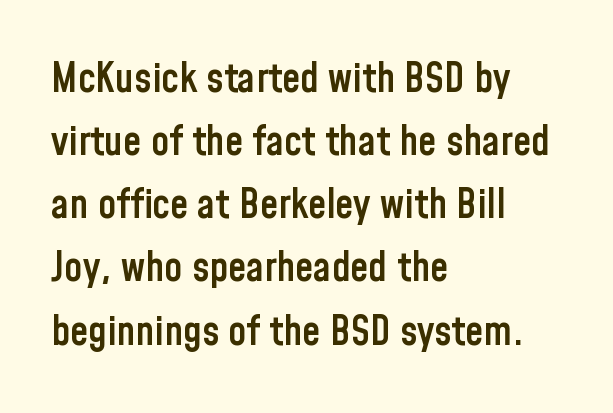
The image shows 41 px semibold, condensed sans-serif type, upright; set left-aligned, normal line spacing (1.54x), normal letter spacing, not underlined; low stroke contrast and a medium x-height.
